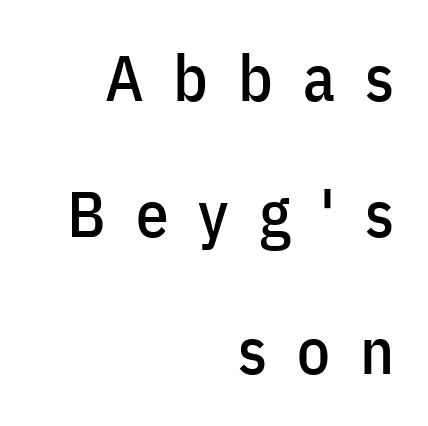
This sample has the flowing, uneven cadence of proportional lettering. The line texture is sparse and dotted thanks to wide tracking. The passage shown is not underscored anywhere. Quick note: interline space is abundant. The characters display no serif detailing; their extremities are plain. Casual observation: everything's shoved over to the right.
